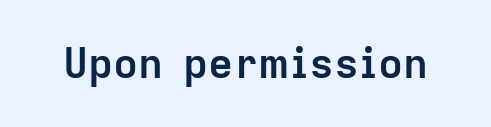
The image shows 42 px semibold sans-serif type, upright; set normal letter spacing, not underlined; low stroke contrast and a medium x-height.
